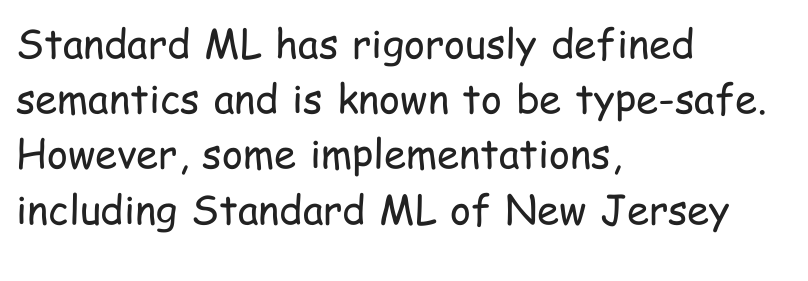
The image shows 40 px regular-weight, condensed sans-serif type, upright; set left-aligned, normal line spacing (1.38x), normal letter spacing, not underlined; low stroke contrast and a medium x-height.
